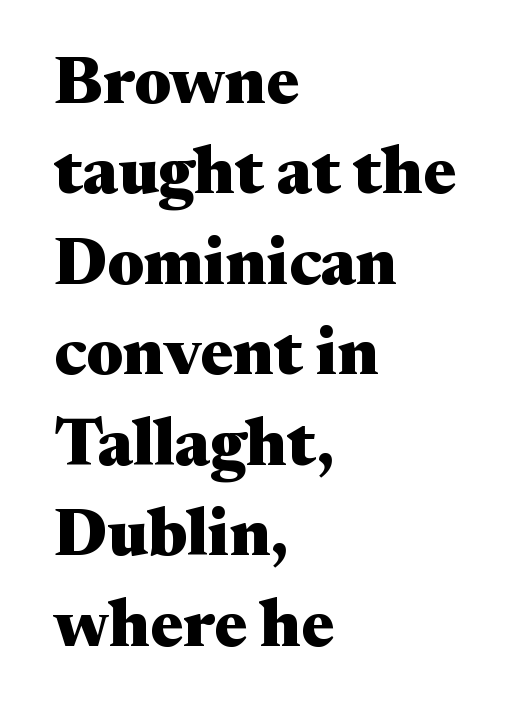
Q: Is the text bold? A: Yes.
Q: Is the text italic (slanted)? A: No, it is upright.
Q: Is the typeface a serif or a sans-serif typeface? A: Serif.
Q: Is the text underlined? A: No.
Q: How is the paragraph aligned? A: Left-aligned.
Q: Is the spacing between letters normal or unusually wide? A: Normal.
Q: Is the spacing between lines tight, normal or loose? A: Normal.
Q: Width (condensed, normal, or wide)? A: Wide.
Q: Stroke contrast? A: Medium.
Q: x-height? A: Medium.
Q: Monospaced? A: No.
